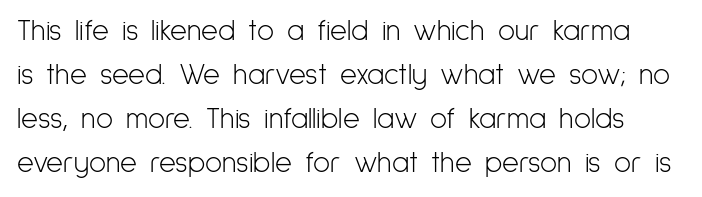
{"serif": "no", "italic": "no", "bold": "no", "weight": "light", "width": "condensed", "stroke_contrast": "low", "x_height": "medium", "monospaced": "no", "underline": "no", "line_spacing": "normal", "line_spacing_ratio": 1.52, "letter_spacing": "normal", "letter_spacing_em": 0.0, "glyph_px": 29}
